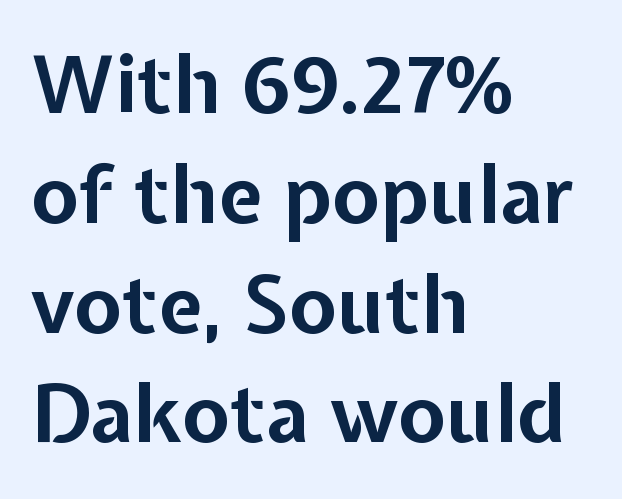
{"serif": "no", "italic": "no", "bold": "yes", "weight": "bold", "width": "normal", "stroke_contrast": "low", "x_height": "medium", "monospaced": "no", "underline": "no", "align": "left", "line_spacing": "normal", "line_spacing_ratio": 1.39, "letter_spacing": "normal", "letter_spacing_em": 0.0, "glyph_px": 79}
